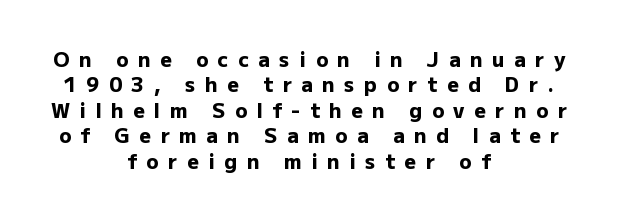
{"italic": "no", "bold": "yes", "underline": "no", "align": "center", "line_spacing": "normal", "line_spacing_ratio": 1.27, "letter_spacing": "wide", "letter_spacing_em": 0.48, "glyph_px": 20}
